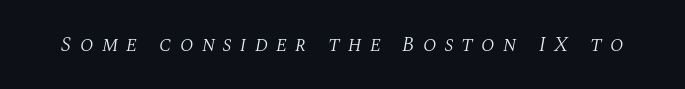
Letters rest on an invisible, unmarked baseline. The face looks like a standard text weight, possibly lighter. Style check: oblique. Does extra space separate the letters? Yes, quite a lot of it.
